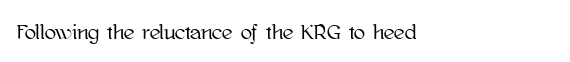
The text block is weighted toward the left margin, trailing off unevenly rightward. A typesetter would call this zero additional tracking. Check under the words: just untouched page. The specimen reads as upright at a glance.
